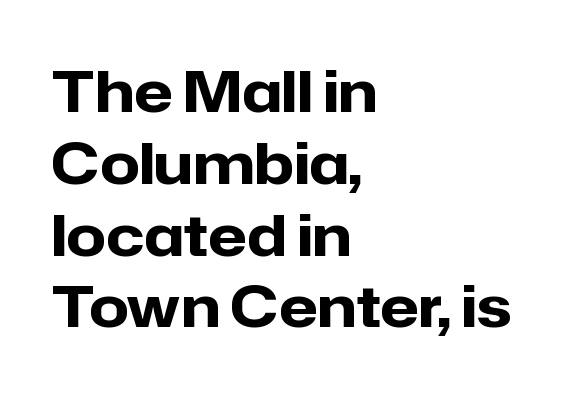
Q: Is the text bold? A: Yes.
Q: Is the text italic (slanted)? A: No, it is upright.
Q: Is the typeface a serif or a sans-serif typeface? A: Sans-serif.
Q: Is the text underlined? A: No.
Q: How is the paragraph aligned? A: Left-aligned.
Q: Is the spacing between letters normal or unusually wide? A: Normal.
Q: Is the spacing between lines tight, normal or loose? A: Normal.
Q: Width (condensed, normal, or wide)? A: Normal.
Q: Stroke contrast? A: Low.
Q: x-height? A: Medium.
Q: Monospaced? A: No.
